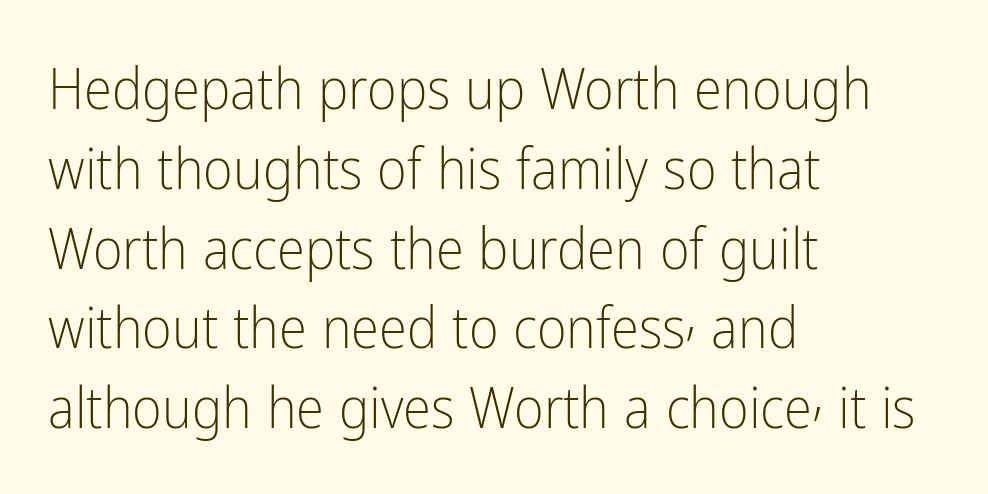
The image shows 57 px light, condensed sans-serif type, upright; set left-aligned, normal line spacing (1.4x), normal letter spacing, not underlined; low stroke contrast and a medium x-height.
